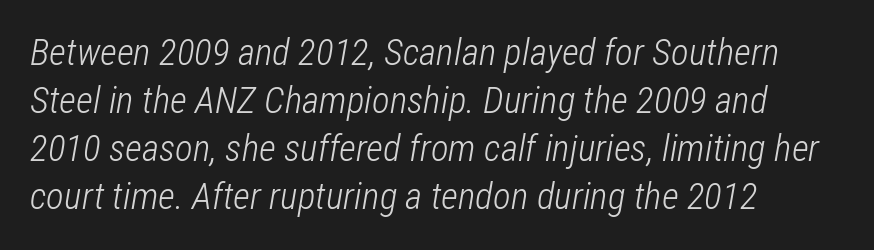
{"italic": "yes", "lean": "right", "slant_degrees": 12, "bold": "no", "weight": "light", "width": "condensed", "stroke_contrast": "low", "x_height": "medium", "monospaced": "no", "underline": "no", "align": "left", "line_spacing": "normal", "line_spacing_ratio": 1.3, "letter_spacing": "normal", "letter_spacing_em": 0.0, "glyph_px": 37}
